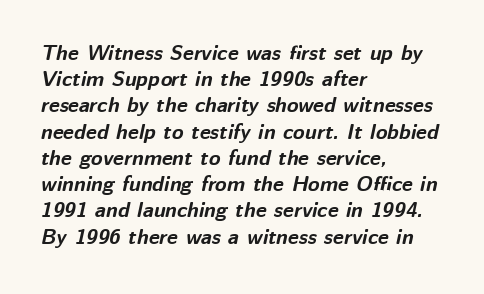
Q: Is the text bold? A: Yes.
Q: Is the text italic (slanted)? A: Yes, it leans right by about 12 degrees.
Q: Is the text underlined? A: No.
Q: How is the paragraph aligned? A: Left-aligned.
Q: Is the spacing between letters normal or unusually wide? A: Normal.
Q: Is the spacing between lines tight, normal or loose? A: Normal.
